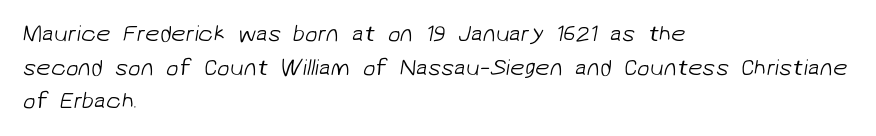
{"bold": "no", "underline": "no", "align": "left", "line_spacing": "normal", "line_spacing_ratio": 1.46, "letter_spacing": "normal", "letter_spacing_em": 0.0, "glyph_px": 23}
